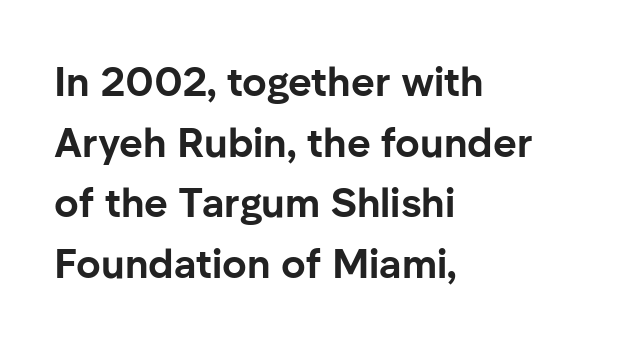
The image shows 41 px bold sans-serif type, upright; set left-aligned, normal line spacing (1.48x), normal letter spacing, not underlined; low stroke contrast and a medium x-height.
